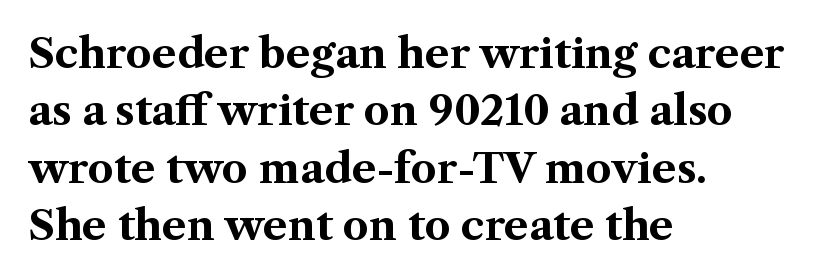
The lines sit at an ordinary, default distance from one another. The typography opts for an upright posture over an oblique one. You can tell from the footed stems that serif type was used. Here the glyphs are tracked normally, forming tight word shapes. Unmarked baselines from the first word to the last.
